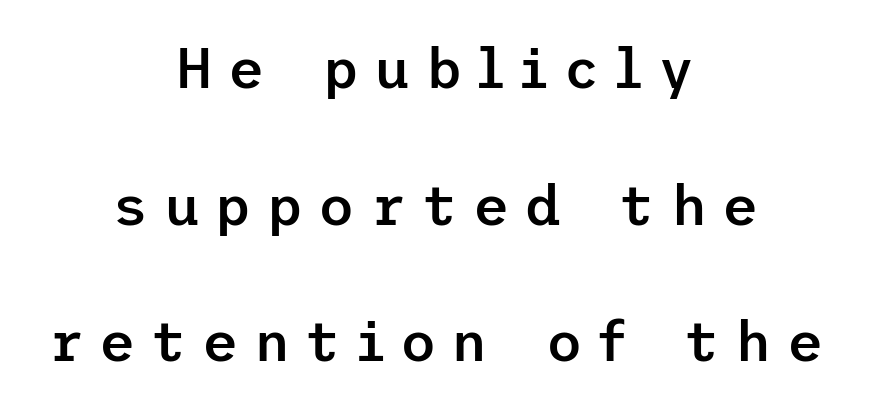
The typesetter chose a symmetrical, centered arrangement here. In terms of letterspacing, this is a distinctly airy, spread setting. Rows of type keep a wide berth in the vertical direction. The font's upright variant was chosen for this text.
